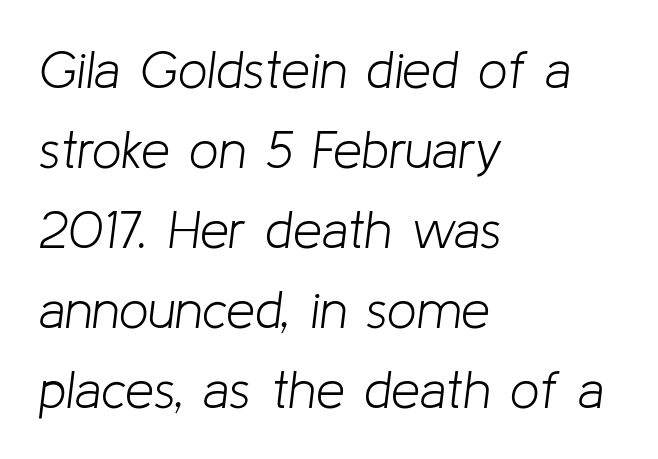
{"italic": "yes", "lean": "right", "slant_degrees": 8, "bold": "no", "weight": "light", "width": "normal", "stroke_contrast": "low", "x_height": "medium", "monospaced": "no", "underline": "no", "align": "left", "line_spacing": "normal", "line_spacing_ratio": 1.54, "letter_spacing": "normal", "letter_spacing_em": 0.0, "glyph_px": 52}
